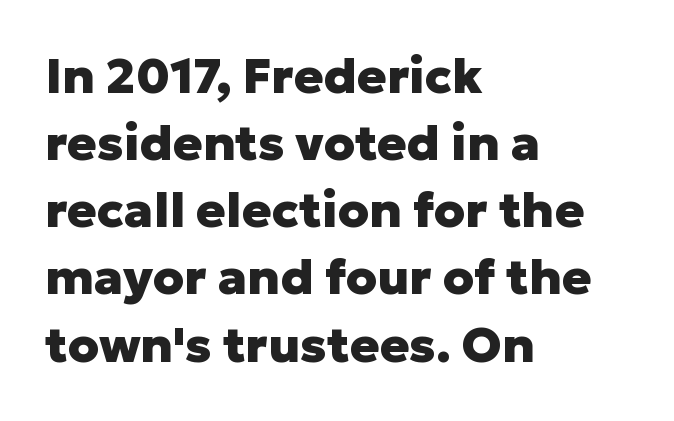
{"serif": "no", "italic": "no", "bold": "yes", "weight": "heavy", "width": "normal", "stroke_contrast": "low", "x_height": "medium", "monospaced": "no", "underline": "no", "align": "left", "line_spacing": "normal", "line_spacing_ratio": 1.37, "letter_spacing": "normal", "letter_spacing_em": 0.0, "glyph_px": 49}
